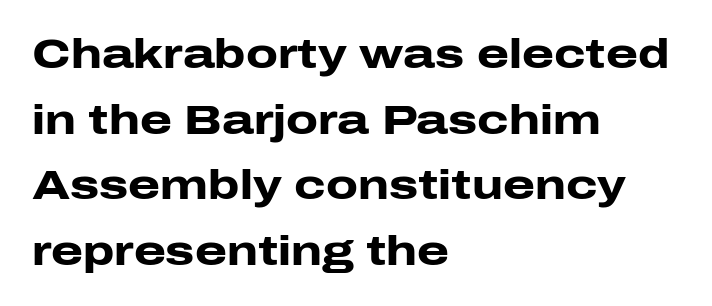
The image shows 41 px heavy, wide sans-serif type, upright; set left-aligned, normal line spacing (1.6x), normal letter spacing, not underlined; low stroke contrast and a medium x-height.
